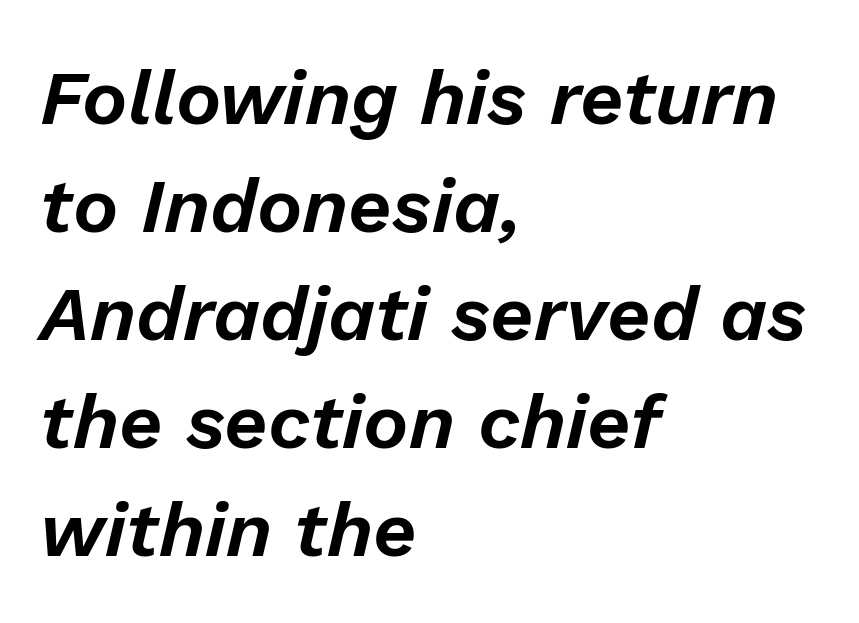
Check the space under the baseline: it is left empty. A classic flush-left, rag-right setting is used for this passage. The face used here is proportionally spaced, like ordinary book or web type. The vertical gap from one line to the next is medium. Yep, that's italic — everything's leaning.
